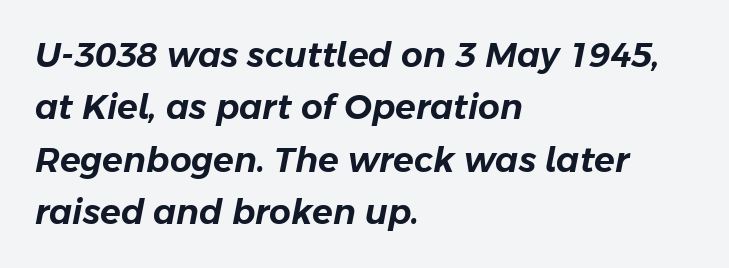
{"italic": "yes", "lean": "right", "slant_degrees": 11, "width": "normal", "stroke_contrast": "low", "x_height": "medium", "monospaced": "no", "underline": "no", "align": "left", "line_spacing": "normal", "line_spacing_ratio": 1.54, "letter_spacing": "normal", "letter_spacing_em": 0.0, "glyph_px": 34}
